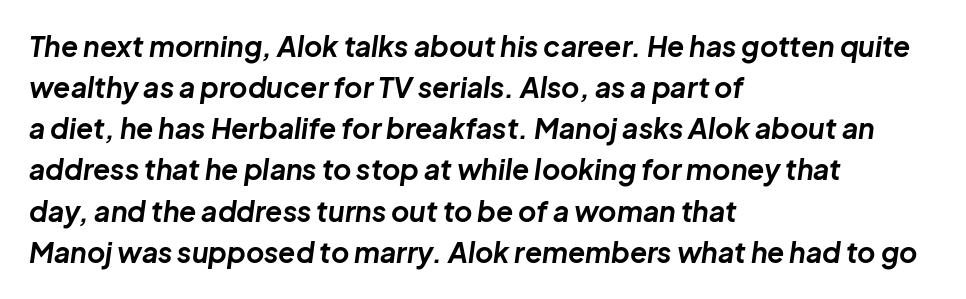
Q: Is the text bold? A: Yes.
Q: Is the text italic (slanted)? A: Yes, it leans right by about 8 degrees.
Q: Is the text underlined? A: No.
Q: How is the paragraph aligned? A: Left-aligned.
Q: Is the spacing between letters normal or unusually wide? A: Normal.
Q: Is the spacing between lines tight, normal or loose? A: Normal.
Q: Width (condensed, normal, or wide)? A: Normal.
Q: Stroke contrast? A: Low.
Q: x-height? A: Medium.
Q: Monospaced? A: No.
